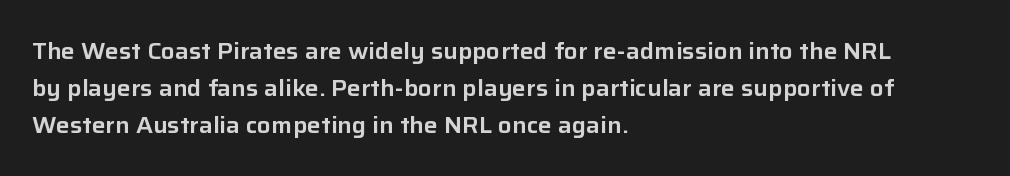
{"italic": "no", "underline": "no", "align": "left", "line_spacing": "normal", "line_spacing_ratio": 1.6, "letter_spacing": "normal", "letter_spacing_em": 0.0, "glyph_px": 23}
